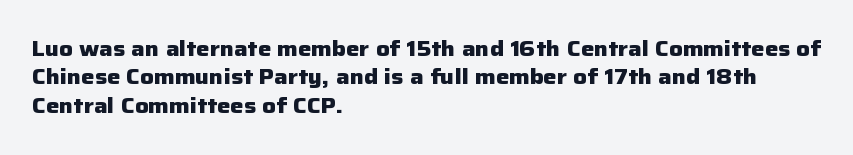
Q: Is the text bold? A: Yes.
Q: Is the text italic (slanted)? A: No, it is upright.
Q: Is the text underlined? A: No.
Q: How is the paragraph aligned? A: Left-aligned.
Q: Is the spacing between letters normal or unusually wide? A: Normal.
Q: Is the spacing between lines tight, normal or loose? A: Normal.
